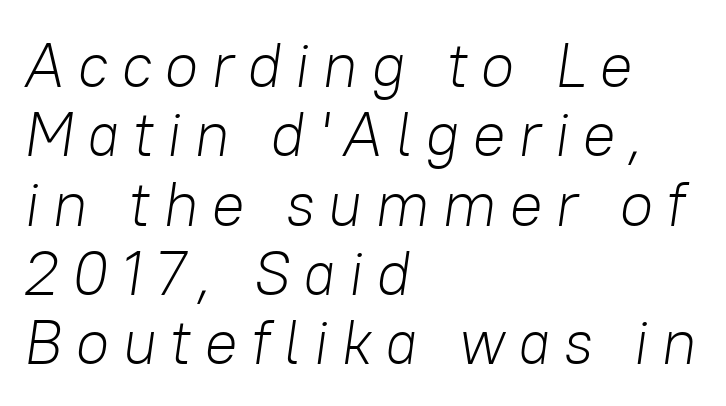
Q: Is the text bold? A: No.
Q: Is the text italic (slanted)? A: Yes, it leans right by about 8 degrees.
Q: Is the text underlined? A: No.
Q: How is the paragraph aligned? A: Left-aligned.
Q: Is the spacing between lines tight, normal or loose? A: Tight.
Q: Width (condensed, normal, or wide)? A: Normal.
Q: Stroke contrast? A: Low.
Q: x-height? A: Medium.
Q: Monospaced? A: No.
